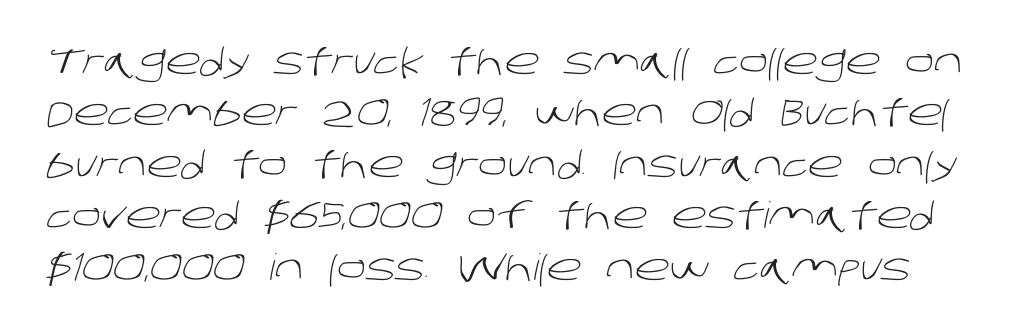
Q: Is the text bold? A: No.
Q: Is the typeface a serif or a sans-serif typeface? A: Sans-serif.
Q: Is the text underlined? A: No.
Q: Is the spacing between letters normal or unusually wide? A: Normal.
Q: Is the spacing between lines tight, normal or loose? A: Normal.
Q: Width (condensed, normal, or wide)? A: Normal.
Q: Stroke contrast? A: Low.
Q: x-height? A: Large.
Q: Monospaced? A: No.
